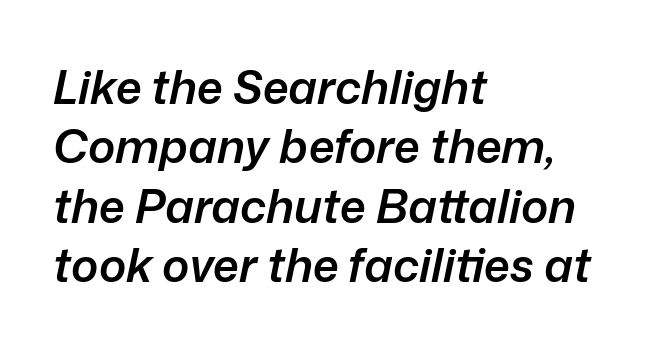
Q: Is the text bold? A: Semi-bold.
Q: Is the text italic (slanted)? A: Yes, it leans right by about 12 degrees.
Q: Is the text underlined? A: No.
Q: How is the paragraph aligned? A: Left-aligned.
Q: Is the spacing between letters normal or unusually wide? A: Normal.
Q: Is the spacing between lines tight, normal or loose? A: Normal.
Q: Width (condensed, normal, or wide)? A: Normal.
Q: Stroke contrast? A: Low.
Q: x-height? A: Medium.
Q: Monospaced? A: No.
